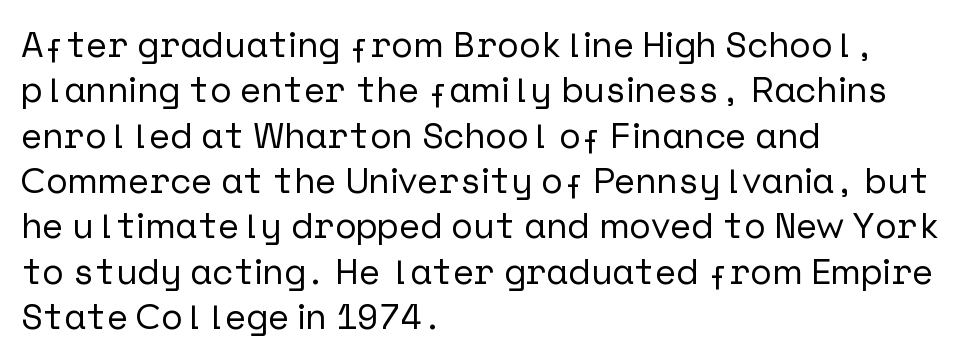
The baseline area is clear. Note: no serifs on the glyphs. If you measured baseline to baseline, you'd find a middling distance. Line beginnings align vertically; line endings do not.
